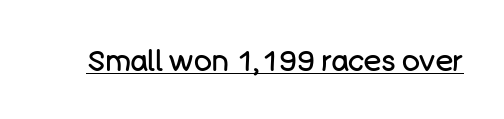
The image shows 30 px regular-weight sans-serif type, upright; set normal letter spacing, underlined; low stroke contrast and a large x-height.
